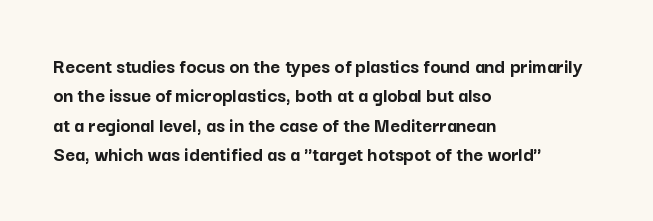
The image shows 21 px bold type, upright; set left-aligned, normal line spacing (1.4x), normal letter spacing, not underlined.
